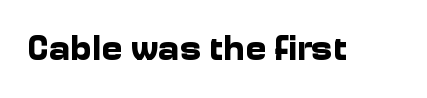
{"serif": "no", "italic": "no", "bold": "yes", "weight": "bold", "width": "normal", "stroke_contrast": "low", "x_height": "medium", "monospaced": "no", "underline": "no", "letter_spacing": "normal", "letter_spacing_em": 0.0, "glyph_px": 36}
